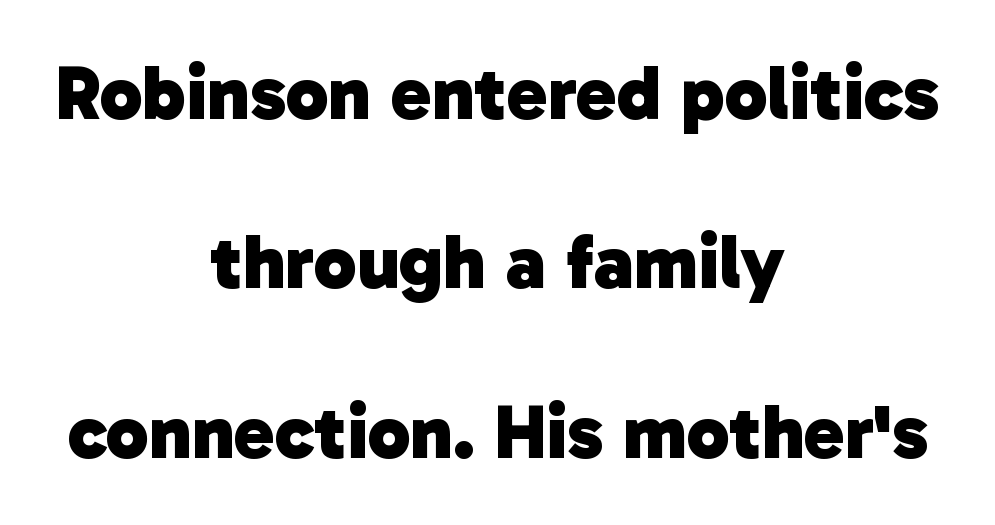
Q: Is the text bold? A: Yes.
Q: Is the typeface a serif or a sans-serif typeface? A: Sans-serif.
Q: Is the text underlined? A: No.
Q: How is the paragraph aligned? A: Centered.
Q: Is the spacing between letters normal or unusually wide? A: Normal.
Q: Is the spacing between lines tight, normal or loose? A: Loose.
Q: Width (condensed, normal, or wide)? A: Normal.
Q: Stroke contrast? A: Low.
Q: x-height? A: Medium.
Q: Monospaced? A: No.
